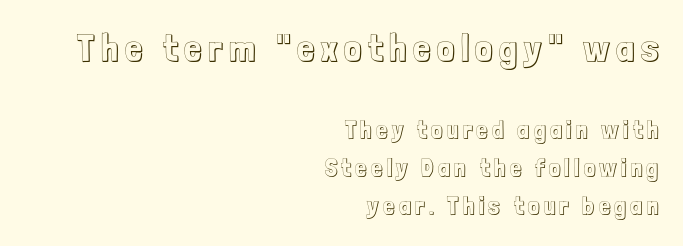
{"italic": "no", "width": "condensed", "x_height": "medium", "monospaced": "no", "underline": "no", "align": "right", "line_spacing": "normal", "line_spacing_ratio": 1.53, "larger_block": "first", "size_ratio": 1.52, "glyph_px": 38}
